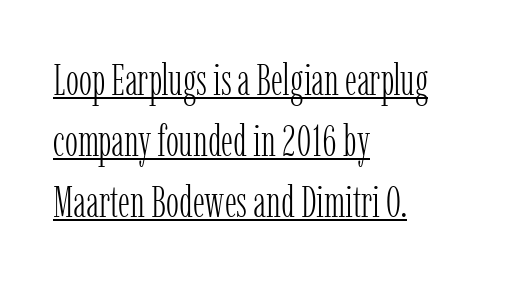
Q: Is the text bold? A: No.
Q: Is the text italic (slanted)? A: No, it is upright.
Q: Is the typeface a serif or a sans-serif typeface? A: Serif.
Q: Is the text underlined? A: Yes.
Q: How is the paragraph aligned? A: Left-aligned.
Q: Is the spacing between letters normal or unusually wide? A: Normal.
Q: Is the spacing between lines tight, normal or loose? A: Normal.
Q: Width (condensed, normal, or wide)? A: Condensed.
Q: Stroke contrast? A: Low.
Q: x-height? A: Medium.
Q: Monospaced? A: No.
